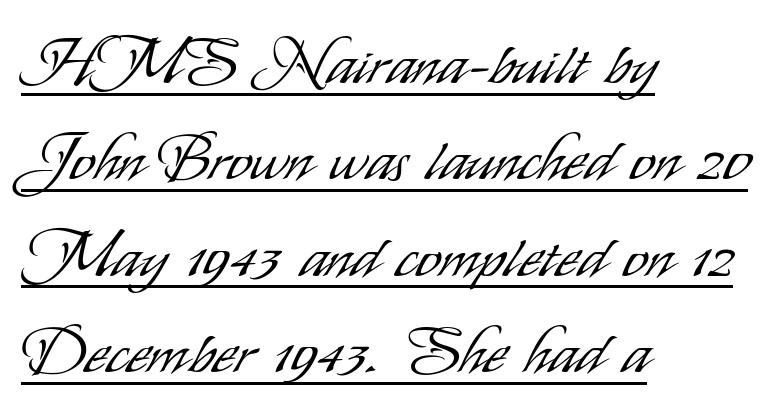
Q: Is the text bold? A: No.
Q: Is the text italic (slanted)? A: Yes.
Q: Is the typeface a serif or a sans-serif typeface? A: Sans-serif.
Q: Is the text underlined? A: Yes.
Q: How is the paragraph aligned? A: Left-aligned.
Q: Is the spacing between letters normal or unusually wide? A: Normal.
Q: Is the spacing between lines tight, normal or loose? A: Normal.
Q: Width (condensed, normal, or wide)? A: Condensed.
Q: Stroke contrast? A: Low.
Q: x-height? A: Small.
Q: Monospaced? A: No.
